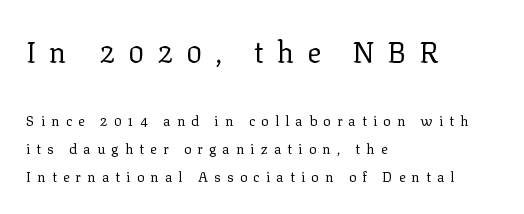
The image shows 29 px regular-weight serif type, upright; set left-aligned, loose line spacing (2.02x), unusually wide letter spacing (+0.44 em), not underlined; the first (top) block is 2.07x larger; low stroke contrast and a medium x-height.
